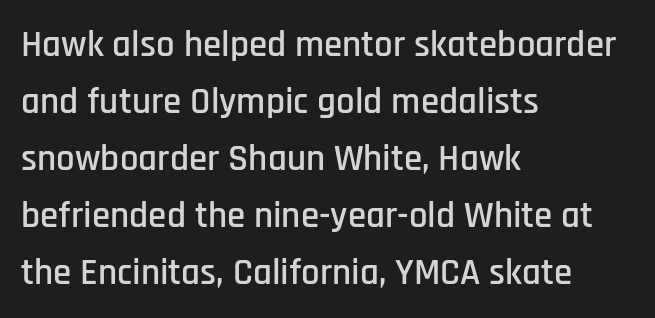
{"serif": "no", "italic": "no", "width": "condensed", "stroke_contrast": "low", "x_height": "large", "monospaced": "no", "underline": "no", "align": "left", "line_spacing": "normal", "line_spacing_ratio": 1.54, "letter_spacing": "normal", "letter_spacing_em": 0.0, "glyph_px": 37}
